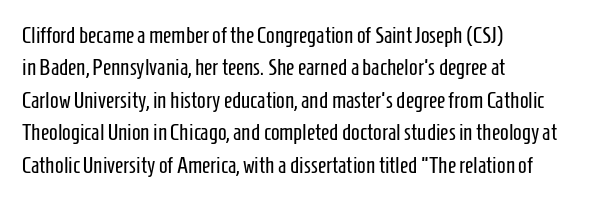
{"italic": "no", "bold": "no", "underline": "no", "align": "left", "line_spacing": "normal", "line_spacing_ratio": 1.41, "letter_spacing": "normal", "letter_spacing_em": 0.0, "glyph_px": 23}
